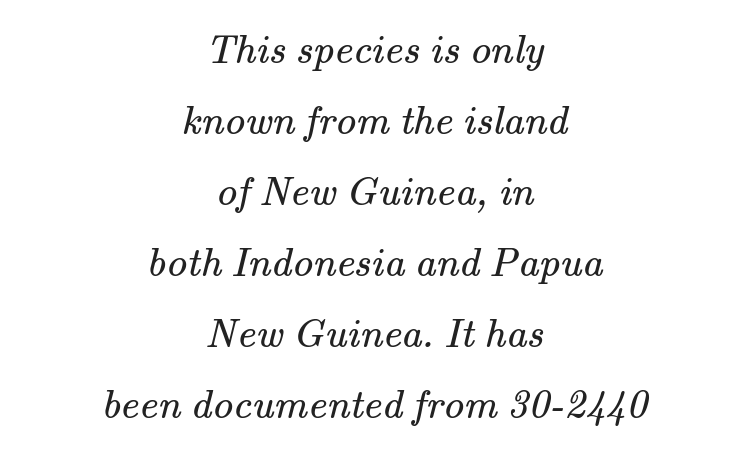
{"serif": "yes", "bold": "no", "weight": "regular", "width": "normal", "stroke_contrast": "medium", "x_height": "small", "monospaced": "no", "underline": "no", "align": "center", "line_spacing_ratio": 1.73, "letter_spacing": "normal", "letter_spacing_em": 0.0, "glyph_px": 41}
